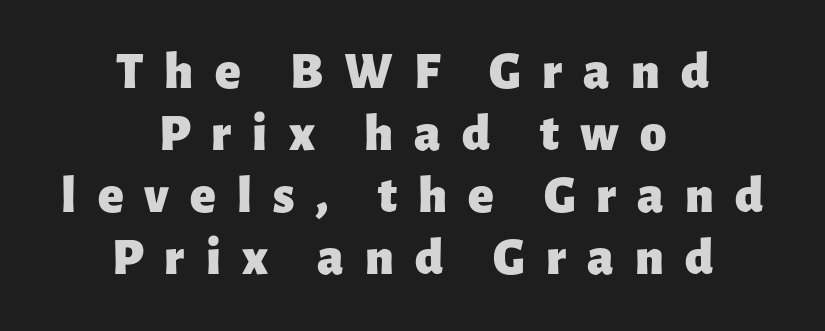
Spacing between characters has been opened up far beyond the box default. Spacing verdict: proportional, widths tailored to each character. Upright lettering throughout. Heavy-handed strokes throughout: this text is bold. The letters carry no serifs — their stems end cleanly without finishing strokes.
